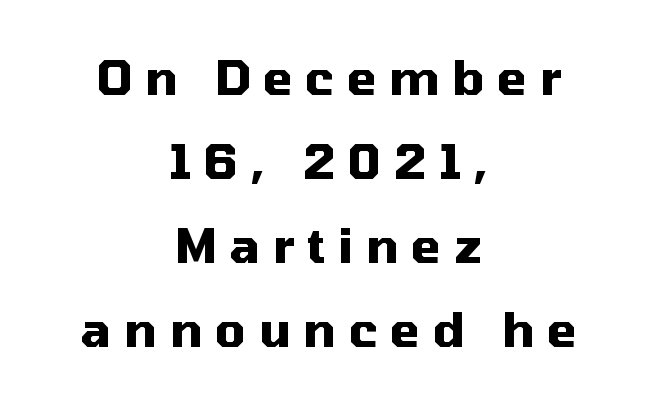
If you folded the block vertically in half, each line would mirror itself in length. The space directly below the letters is spotless. Upright lettering throughout. Caption: expanded tracking, letters set apart.
